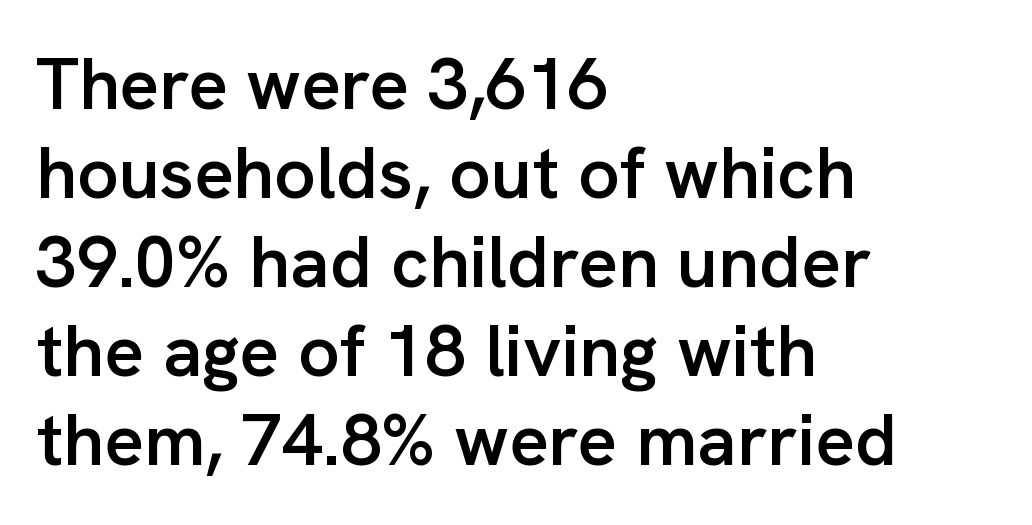
{"serif": "no", "italic": "no", "bold": "semi", "weight": "semibold", "width": "normal", "stroke_contrast": "low", "x_height": "medium", "monospaced": "no", "underline": "no", "align": "left", "line_spacing_ratio": 1.22, "letter_spacing": "normal", "letter_spacing_em": 0.0, "glyph_px": 73}
